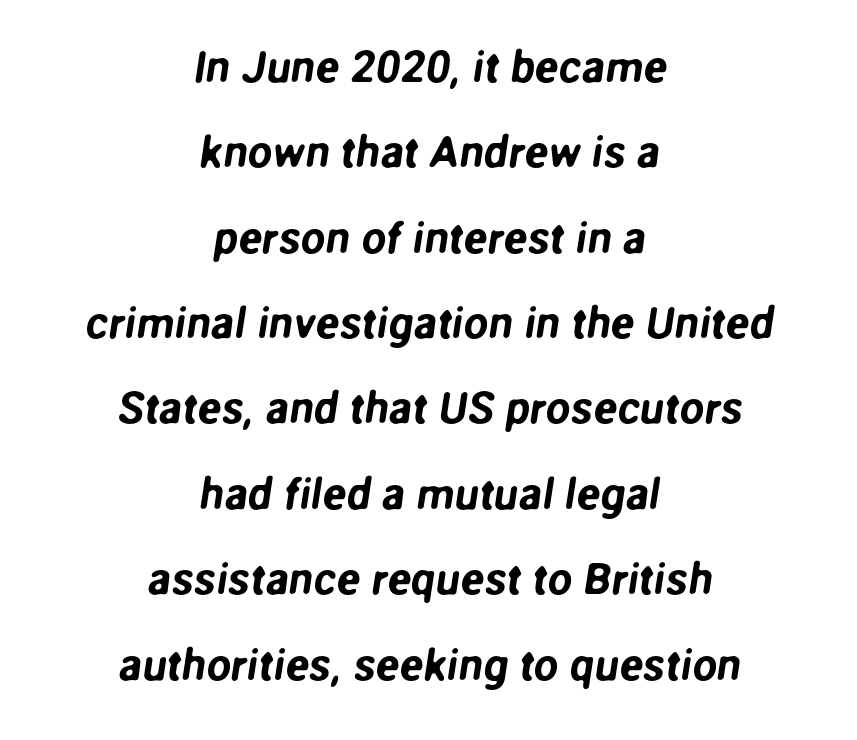
Is the letter spacing exaggerated? No — it looks like the ordinary default. A sans-serif font was chosen for this passage. Varying glyph widths throughout — classic text-font behaviour. The setting favours the middle, as headings and verse often do. Any mark beneath the type? The region is blank. Quick note: interline space is abundant.
